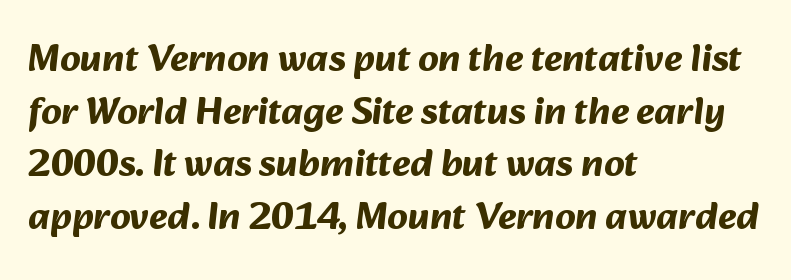
The image shows 39 px bold sans-serif type; set left-aligned, normal line spacing (1.35x), normal letter spacing, not underlined; medium stroke contrast and a medium x-height.
